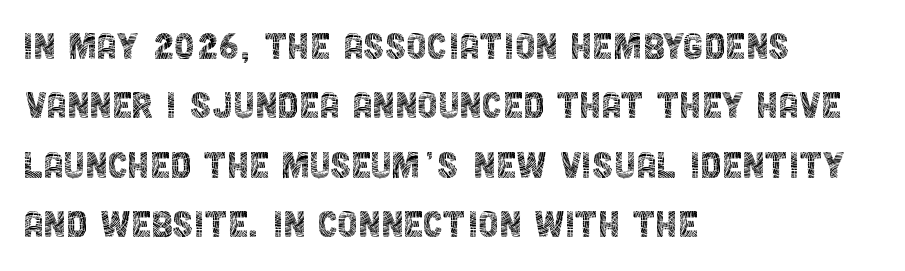
{"serif": "no", "italic": "no", "bold": "no", "weight": "thin", "width": "condensed", "x_height": "large", "monospaced": "no", "underline": "no", "align": "left", "line_spacing": "normal", "line_spacing_ratio": 1.29, "letter_spacing": "normal", "letter_spacing_em": 0.0, "glyph_px": 46}
